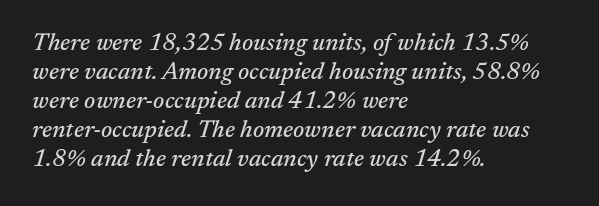
{"italic": "yes", "lean": "right", "slant_degrees": 17, "underline": "no", "align": "left", "line_spacing_ratio": 1.21, "letter_spacing": "normal", "letter_spacing_em": 0.0, "glyph_px": 24}
